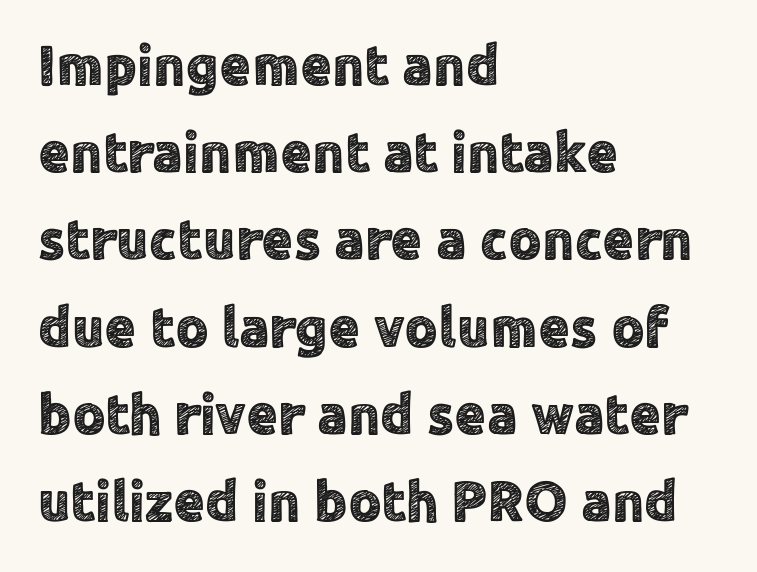
Font category for this specimen: sans-serif. Quick note: not italic, upright. The gaps between neighbouring characters are ordinary and unremarkable. In CSS terms this would be text-align: left. Normally led — the rows are evenly, conventionally spaced. Looks like regular typesetting: each glyph gets only the width it needs.
